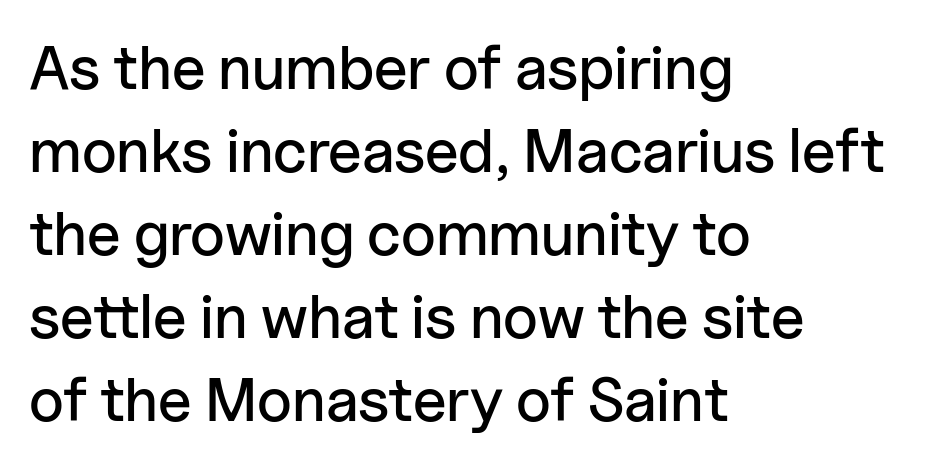
Honestly, there is no underline to notice here at all. The face used here is proportionally spaced, like ordinary book or web type. Regarding serifs, this sample does without them. The tracking reads as untouched default to a designer's eye.
